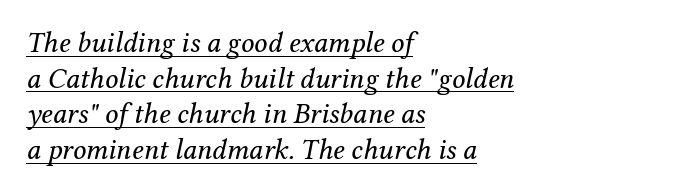
Q: Is the text bold? A: No.
Q: Is the text italic (slanted)? A: Yes, it leans right by about 12 degrees.
Q: Is the typeface a serif or a sans-serif typeface? A: Serif.
Q: Is the text underlined? A: Yes.
Q: How is the paragraph aligned? A: Left-aligned.
Q: Is the spacing between letters normal or unusually wide? A: Normal.
Q: Width (condensed, normal, or wide)? A: Normal.
Q: Stroke contrast? A: Medium.
Q: x-height? A: Medium.
Q: Monospaced? A: No.
